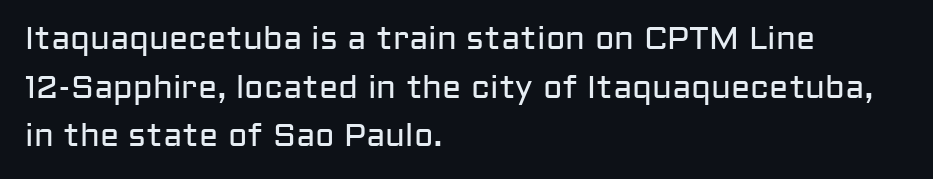
The image shows 32 px regular-weight sans-serif type, upright; set left-aligned, normal line spacing (1.52x), normal letter spacing, not underlined; low stroke contrast and a medium x-height.
